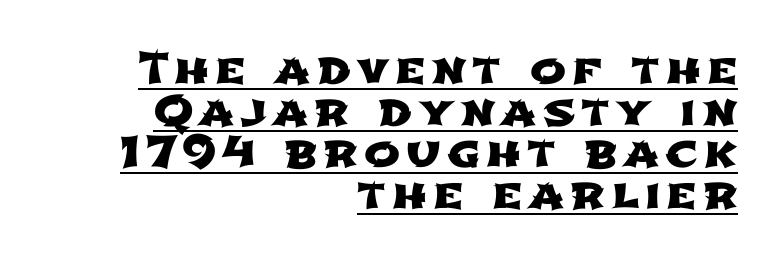
Q: Is the typeface a serif or a sans-serif typeface? A: Sans-serif.
Q: Is the text underlined? A: Yes.
Q: How is the paragraph aligned? A: Right-aligned.
Q: Is the spacing between lines tight, normal or loose? A: Tight.
Q: Width (condensed, normal, or wide)? A: Wide.
Q: Stroke contrast? A: Low.
Q: x-height? A: Medium.
Q: Monospaced? A: No.
